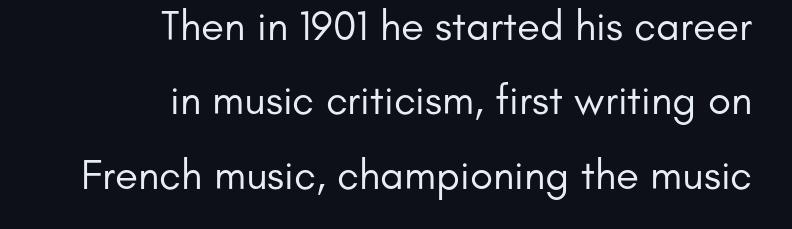
The image shows 42 px regular-weight sans-serif type, upright; set right-aligned, line spacing 1.77x, normal letter spacing, not underlined; low stroke contrast and a small x-height.
